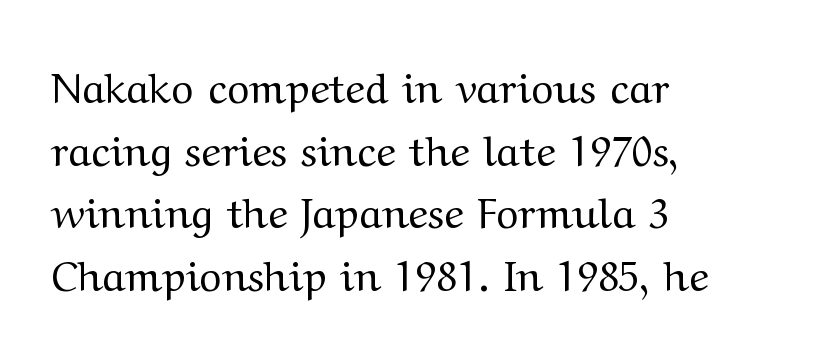
Old-style or modern, the face here clearly has serifs. Underline: absent. In terms of posture, this sample is upright. These glyphs show unthickened strokes, regular width or finer.
